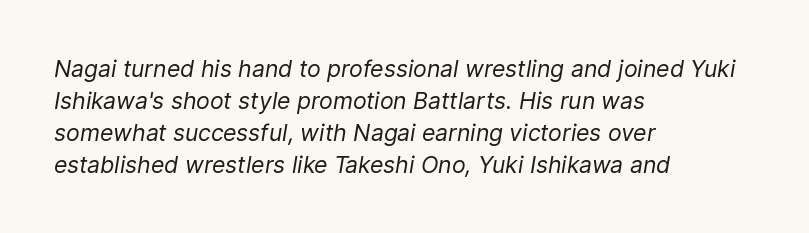
The image shows 23 px text type, italic (leaning right); set left-aligned, normal line spacing (1.39x), normal letter spacing, not underlined.
